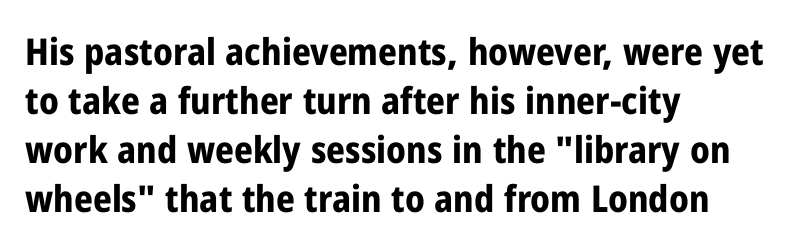
Q: Is the text bold? A: Yes.
Q: Is the text italic (slanted)? A: No, it is upright.
Q: Is the typeface a serif or a sans-serif typeface? A: Sans-serif.
Q: Is the text underlined? A: No.
Q: How is the paragraph aligned? A: Left-aligned.
Q: Is the spacing between letters normal or unusually wide? A: Normal.
Q: Is the spacing between lines tight, normal or loose? A: Normal.
Q: Width (condensed, normal, or wide)? A: Condensed.
Q: Stroke contrast? A: Low.
Q: x-height? A: Medium.
Q: Monospaced? A: No.
